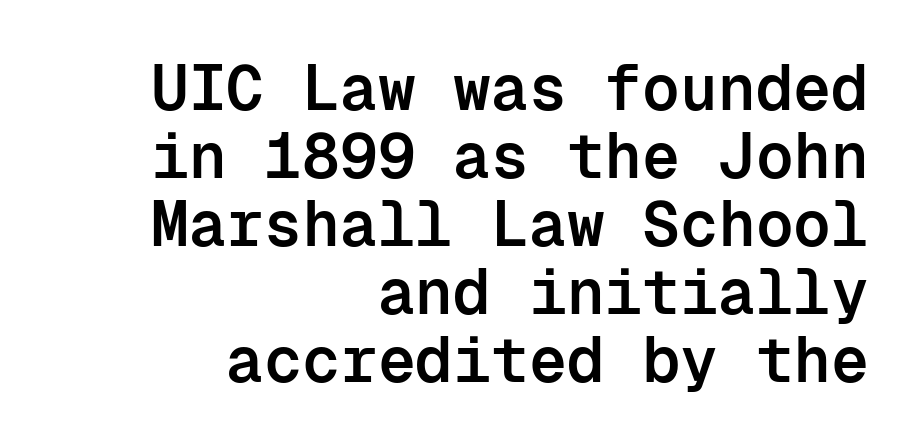
The rag falls on the left side of this text block. Students, this is semibold: more ink than regular, less than bold. Does the leading feel generous? Not at all — it's pinched. Type style note: lacks serifs.
